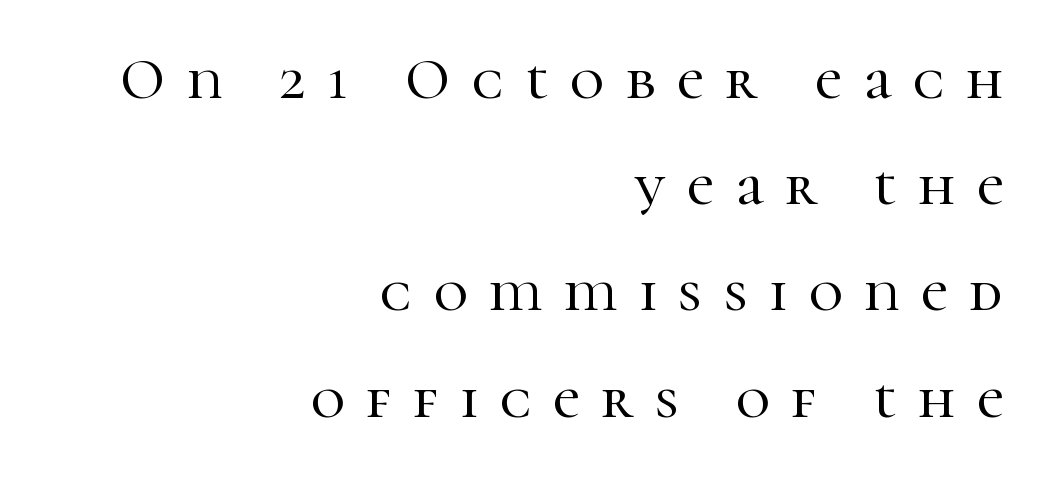
The image shows 59 px serif type, upright; set right-aligned, line spacing 1.8x, unusually wide letter spacing (+0.37 em), not underlined; high stroke contrast and a medium x-height.
